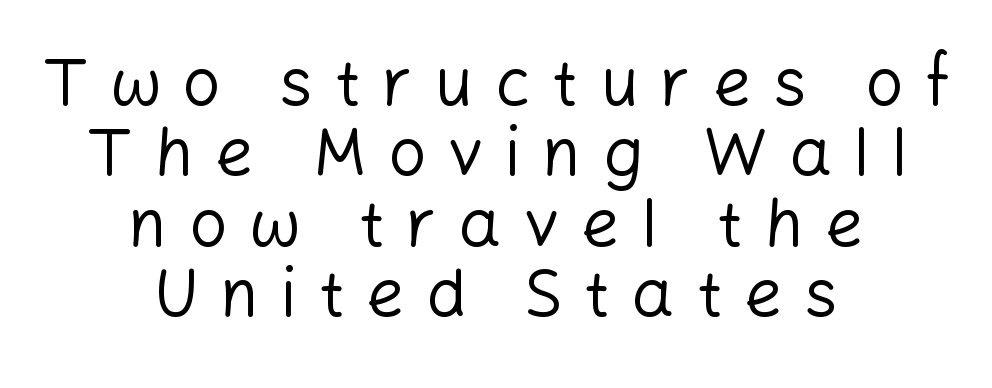
The gap between lines stays unmarked. The weight would be labelled regular, book, light, or lighter still. Glyph-to-glyph distance is far greater than everyday printed text. The paragraph has two soft edges and a firm central axis. Students, observe: this is what under-led, compact text looks like. Typographically, this falls in the sans-serif category.
